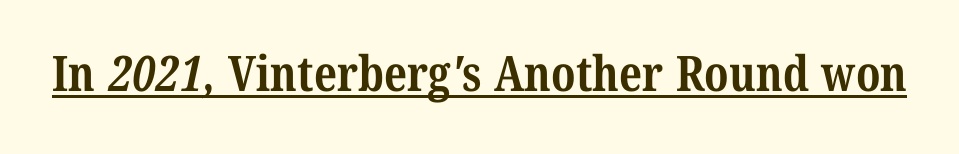
The image shows 49 px bold, condensed serif type; set normal letter spacing, underlined; medium stroke contrast and a medium x-height.
